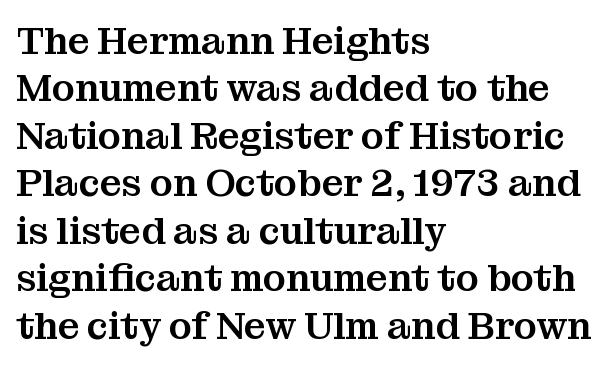
{"serif": "yes", "italic": "no", "width": "normal", "stroke_contrast": "medium", "x_height": "medium", "monospaced": "no", "underline": "no", "align": "left", "line_spacing": "normal", "line_spacing_ratio": 1.25, "letter_spacing": "normal", "letter_spacing_em": 0.0, "glyph_px": 38}
